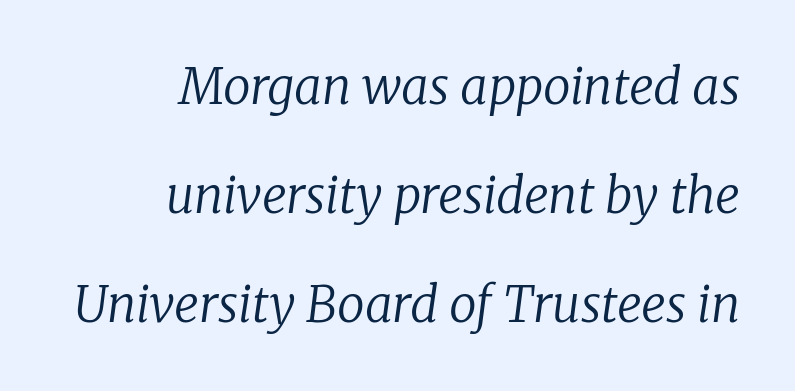
The image shows 49 px regular-weight serif type, italic (leaning right); set right-aligned, loose line spacing (2.22x), normal letter spacing, not underlined; low stroke contrast and a medium x-height.
